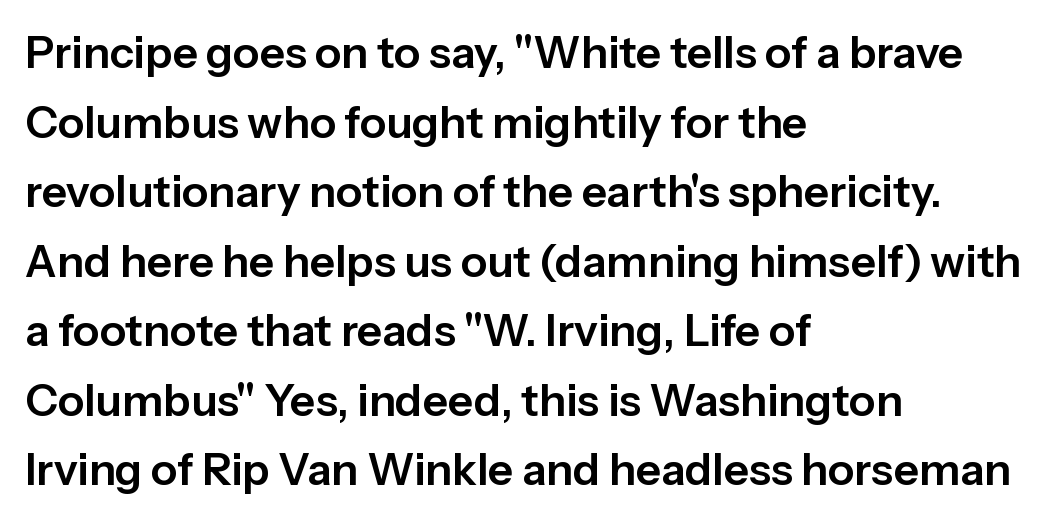
Short and long lines alike share a common starting point at left. Line spacing here is normal. Rendered with straight, roman letterforms. Is the letter spacing exaggerated? No — it looks like the ordinary default.
